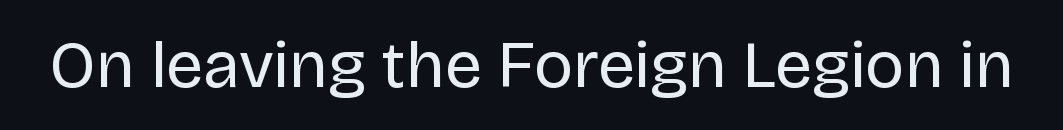
Q: Is the text bold? A: No.
Q: Is the text italic (slanted)? A: No, it is upright.
Q: Is the typeface a serif or a sans-serif typeface? A: Sans-serif.
Q: Is the text underlined? A: No.
Q: Is the spacing between letters normal or unusually wide? A: Normal.
Q: Width (condensed, normal, or wide)? A: Normal.
Q: Stroke contrast? A: Low.
Q: x-height? A: Large.
Q: Monospaced? A: No.
